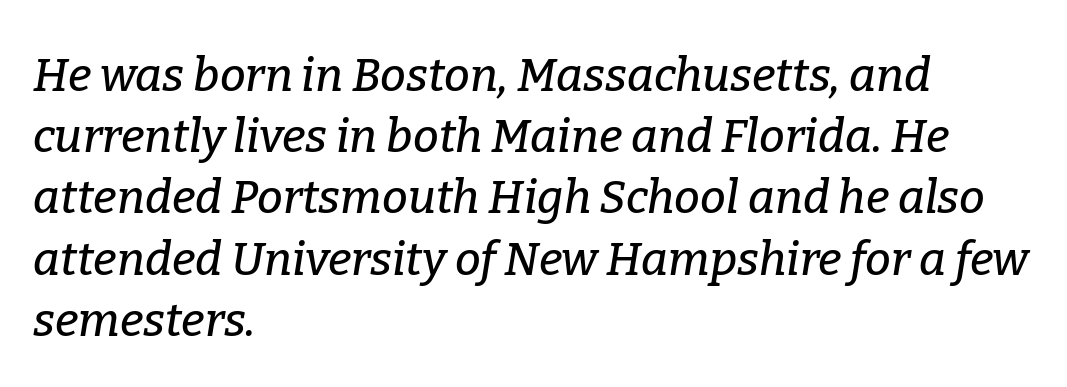
Q: Is the text italic (slanted)? A: Yes, it leans right by about 9 degrees.
Q: Is the typeface a serif or a sans-serif typeface? A: Serif.
Q: Is the text underlined? A: No.
Q: How is the paragraph aligned? A: Left-aligned.
Q: Is the spacing between letters normal or unusually wide? A: Normal.
Q: Is the spacing between lines tight, normal or loose? A: Normal.
Q: Width (condensed, normal, or wide)? A: Normal.
Q: Stroke contrast? A: Low.
Q: x-height? A: Medium.
Q: Monospaced? A: No.
